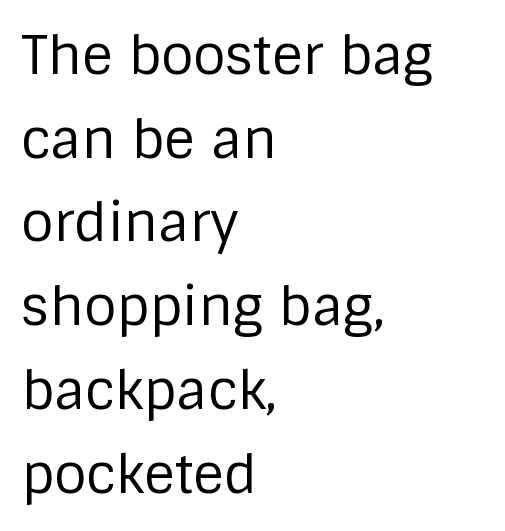
Q: Is the text bold? A: No.
Q: Is the text italic (slanted)? A: No, it is upright.
Q: Is the typeface a serif or a sans-serif typeface? A: Sans-serif.
Q: Is the text underlined? A: No.
Q: How is the paragraph aligned? A: Left-aligned.
Q: Is the spacing between letters normal or unusually wide? A: Normal.
Q: Is the spacing between lines tight, normal or loose? A: Normal.
Q: Width (condensed, normal, or wide)? A: Normal.
Q: Stroke contrast? A: Low.
Q: x-height? A: Large.
Q: Monospaced? A: No.
